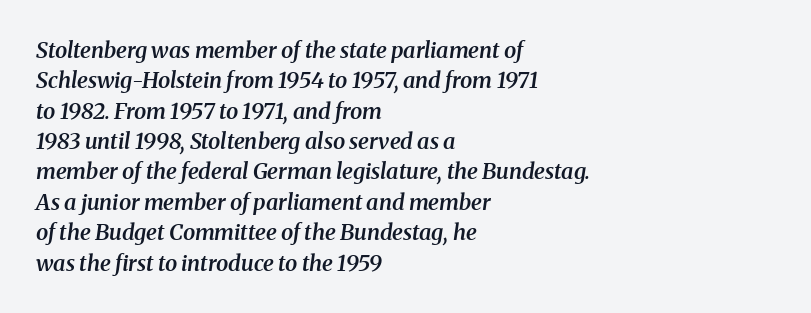
The image shows 22 px text type, italic (leaning right); set left-aligned, normal line spacing (1.38x), normal letter spacing, not underlined.
